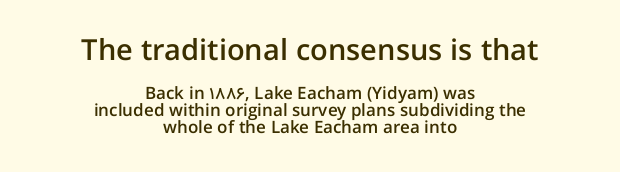
Is the type bold? Partly — it's a semibold, heavier than regular but not fully bold. The specimen omits any rule beneath the text block's lines. The first block has been scaled up relative to the second. Summary of vertical rhythm: compact, with narrow interline spacing. The passage shown has conventional tracking throughout.
